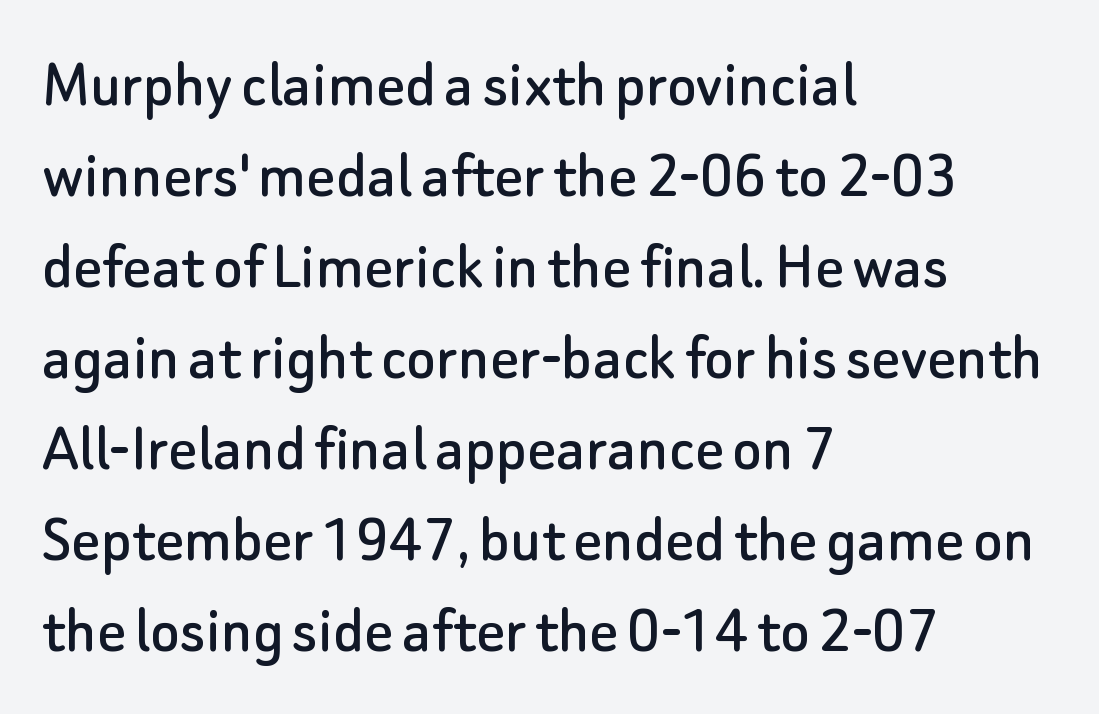
Q: Is the text italic (slanted)? A: No, it is upright.
Q: Is the typeface a serif or a sans-serif typeface? A: Sans-serif.
Q: Is the text underlined? A: No.
Q: How is the paragraph aligned? A: Left-aligned.
Q: Is the spacing between letters normal or unusually wide? A: Normal.
Q: Is the spacing between lines tight, normal or loose? A: Normal.
Q: Width (condensed, normal, or wide)? A: Normal.
Q: Stroke contrast? A: Low.
Q: x-height? A: Small.
Q: Monospaced? A: No.
